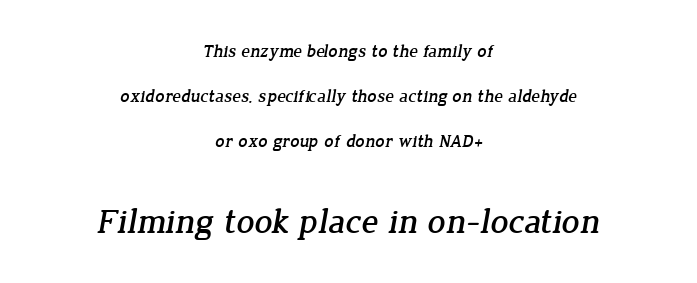
The image shows 35 px serif type; set centered, loose line spacing (2.5x), normal letter spacing, not underlined; the second (bottom) block is 1.94x larger; low stroke contrast and a medium x-height.
